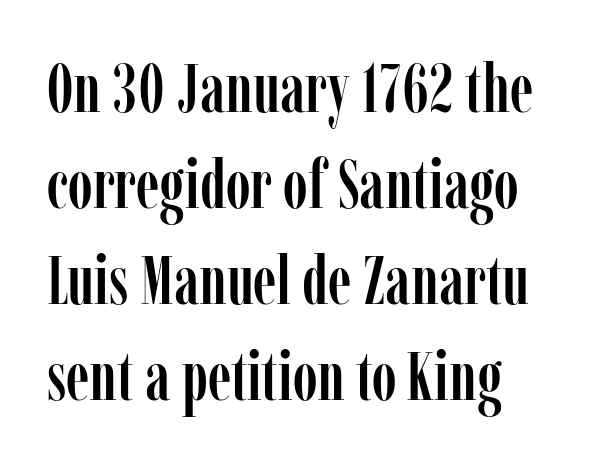
{"serif": "yes", "italic": "no", "width": "condensed", "stroke_contrast": "low", "x_height": "medium", "monospaced": "no", "underline": "no", "align": "left", "line_spacing": "normal", "line_spacing_ratio": 1.41, "letter_spacing": "normal", "letter_spacing_em": 0.0, "glyph_px": 68}
